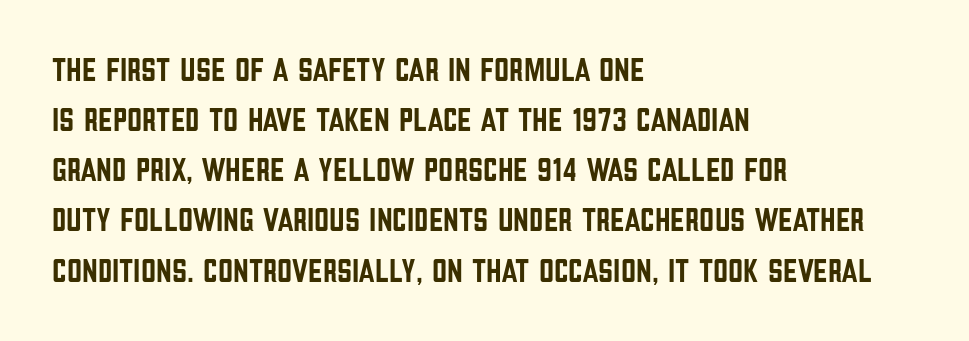
Q: Is the text italic (slanted)? A: No, it is upright.
Q: Is the typeface a serif or a sans-serif typeface? A: Sans-serif.
Q: Is the text underlined? A: No.
Q: How is the paragraph aligned? A: Left-aligned.
Q: Is the spacing between letters normal or unusually wide? A: Normal.
Q: Is the spacing between lines tight, normal or loose? A: Normal.
Q: Width (condensed, normal, or wide)? A: Condensed.
Q: Stroke contrast? A: Low.
Q: x-height? A: Large.
Q: Monospaced? A: No.
